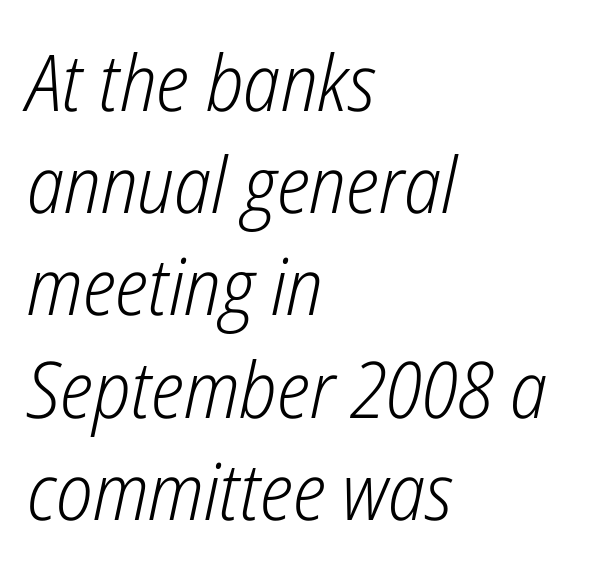
The rendering uses natural spacing where letterforms have individual widths. Short and long lines alike share a common starting point at left. Whoever set this chose a conventional vertical rhythm. Yep, that's italic — everything's leaning. The typeface has the unassuming heft of standard copy or less.
